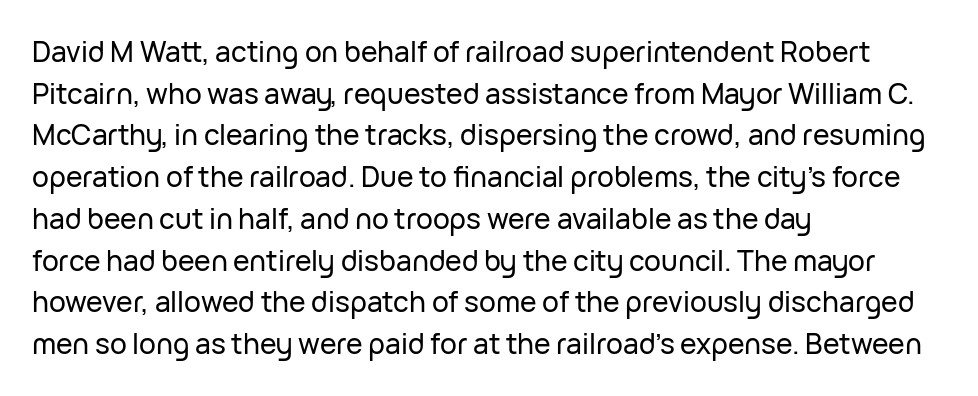
Q: Is the text italic (slanted)? A: No, it is upright.
Q: Is the typeface a serif or a sans-serif typeface? A: Sans-serif.
Q: Is the text underlined? A: No.
Q: How is the paragraph aligned? A: Left-aligned.
Q: Is the spacing between letters normal or unusually wide? A: Normal.
Q: Is the spacing between lines tight, normal or loose? A: Normal.
Q: Width (condensed, normal, or wide)? A: Normal.
Q: Stroke contrast? A: Low.
Q: x-height? A: Medium.
Q: Monospaced? A: No.
